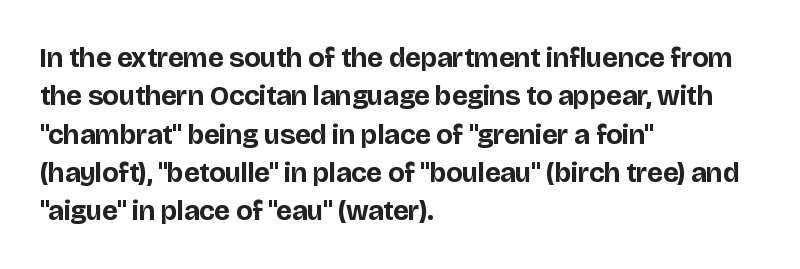
Q: Is the text bold? A: Yes.
Q: Is the text italic (slanted)? A: No, it is upright.
Q: Is the typeface a serif or a sans-serif typeface? A: Sans-serif.
Q: Is the text underlined? A: No.
Q: How is the paragraph aligned? A: Left-aligned.
Q: Is the spacing between letters normal or unusually wide? A: Normal.
Q: Is the spacing between lines tight, normal or loose? A: Normal.
Q: Width (condensed, normal, or wide)? A: Normal.
Q: Stroke contrast? A: Low.
Q: x-height? A: Large.
Q: Monospaced? A: No.
